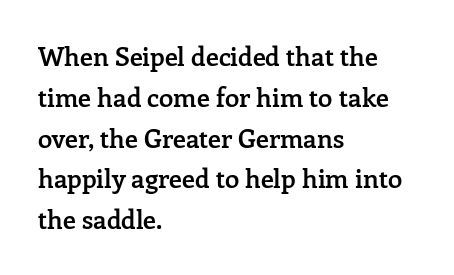
{"italic": "no", "bold": "semi", "underline": "no", "align": "left", "line_spacing": "normal", "line_spacing_ratio": 1.57, "letter_spacing": "normal", "letter_spacing_em": 0.0, "glyph_px": 26}
